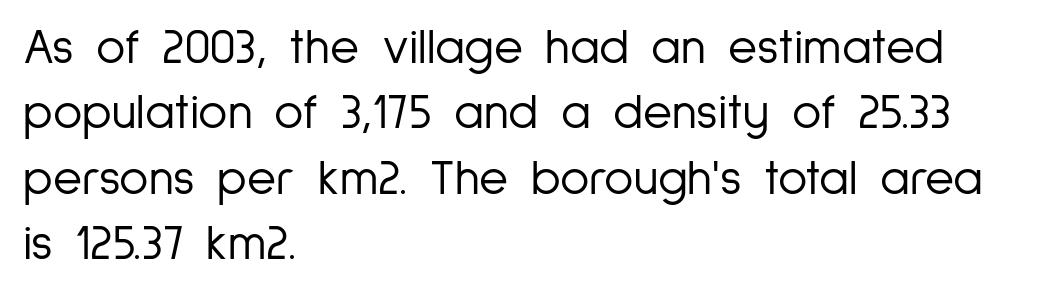
Glyph-to-glyph distance matches everyday printed text. Characters remain perfectly vertical along every line. Each letter's strokes conclude bluntly, with no projecting serifs. Each stroke keeps to a modest, everyday thickness or less. The area under the type is left untouched. Proportional: the letters do not fall into vertical columns.
